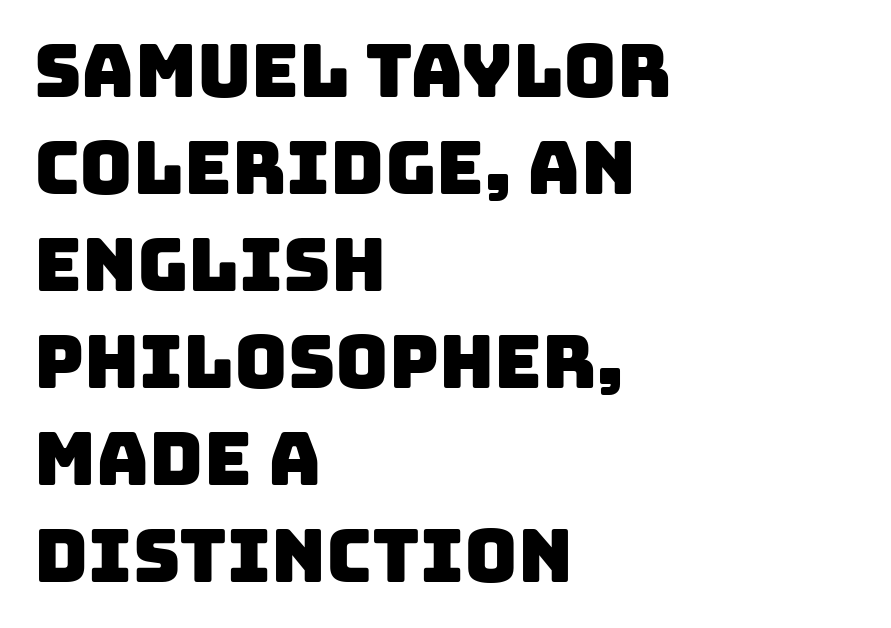
The image shows 73 px sans-serif type; set left-aligned, normal line spacing (1.33x), normal letter spacing, not underlined; low stroke contrast and a large x-height.
